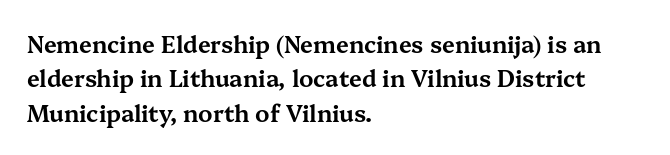
Q: Is the text italic (slanted)? A: No, it is upright.
Q: Is the text underlined? A: No.
Q: How is the paragraph aligned? A: Left-aligned.
Q: Is the spacing between letters normal or unusually wide? A: Normal.
Q: Is the spacing between lines tight, normal or loose? A: Normal.
